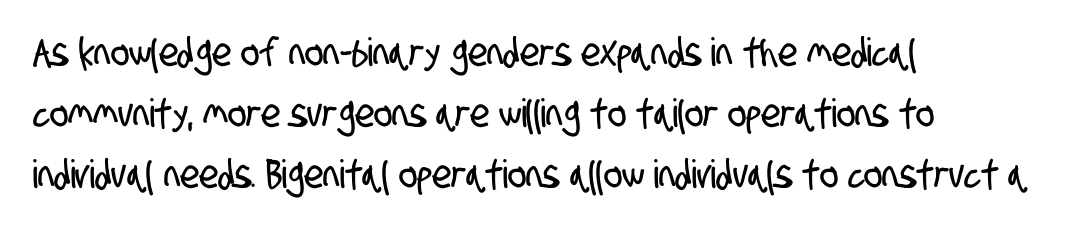
{"serif": "no", "width": "condensed", "stroke_contrast": "low", "x_height": "large", "monospaced": "no", "underline": "no", "align": "left", "line_spacing": "normal", "line_spacing_ratio": 1.56, "letter_spacing": "normal", "letter_spacing_em": 0.0, "glyph_px": 39}
